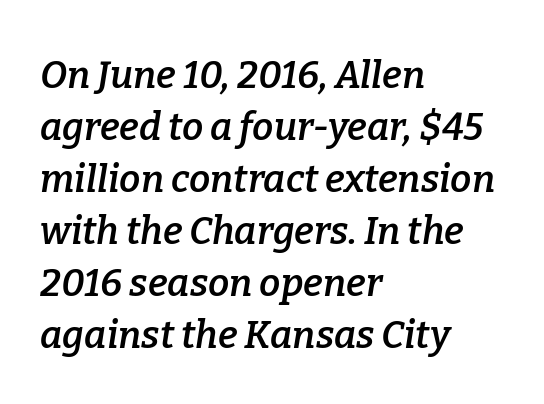
The foot of each line stays bare and open. Horizontal bands of white between lines are of average thickness. All the whitespace from short lines collects on the right. The glyphs have the mass of a demibold cut, below bold. Between one letter and the next there's only the usual sliver of space.
